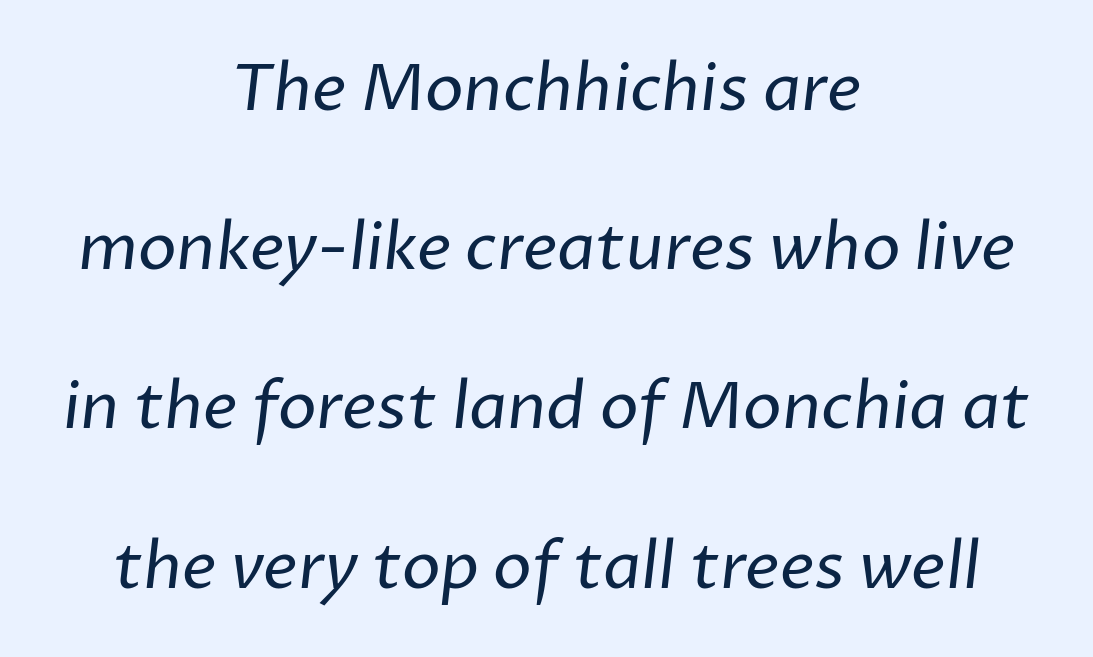
The image shows 65 px regular-weight sans-serif type; set centered, loose line spacing (2.45x), normal letter spacing, not underlined; low stroke contrast and a medium x-height.
